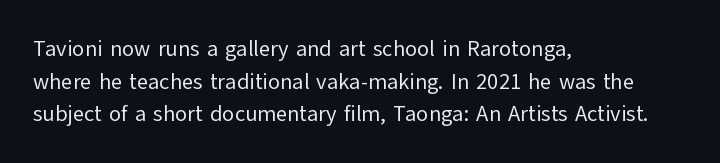
{"italic": "no", "bold": "no", "underline": "no", "align": "left", "line_spacing": "normal", "line_spacing_ratio": 1.48, "letter_spacing": "normal", "letter_spacing_em": 0.0, "glyph_px": 22}
